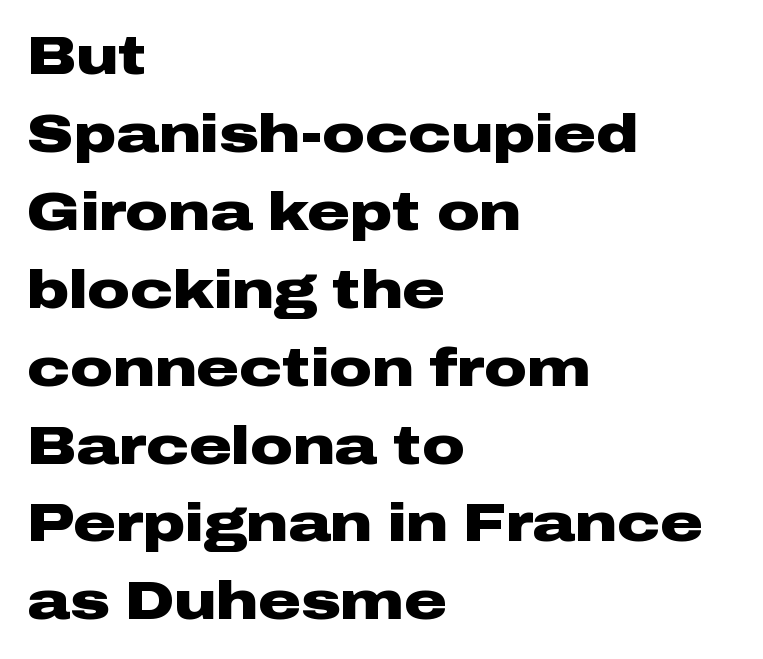
This is roman type, the default non-slanted kind. Character widths vary here, with narrow letters taking less room than wide ones. The space beneath each line is pristine and unruled. Note: no serifs on the glyphs.
